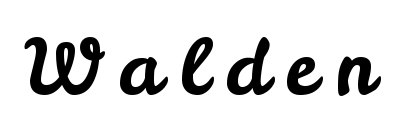
Each letter's strokes conclude bluntly, with no projecting serifs. The baseline area is clear. This rendering widens character spacing well past its baseline value.
